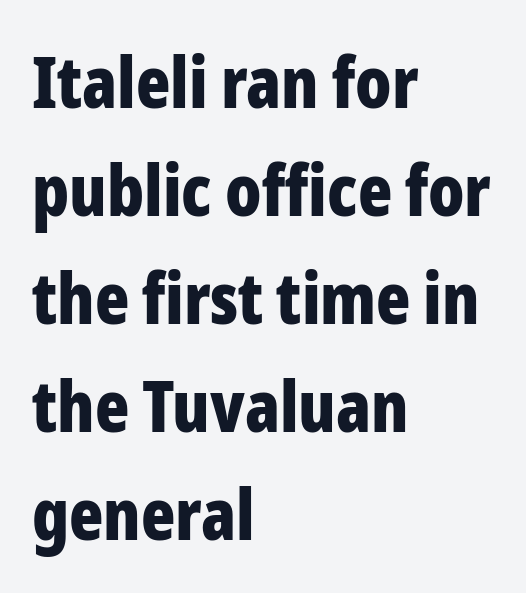
Q: Is the text bold? A: Yes.
Q: Is the text italic (slanted)? A: No, it is upright.
Q: Is the typeface a serif or a sans-serif typeface? A: Sans-serif.
Q: Is the text underlined? A: No.
Q: How is the paragraph aligned? A: Left-aligned.
Q: Is the spacing between letters normal or unusually wide? A: Normal.
Q: Is the spacing between lines tight, normal or loose? A: Normal.
Q: Width (condensed, normal, or wide)? A: Condensed.
Q: Stroke contrast? A: Low.
Q: x-height? A: Medium.
Q: Monospaced? A: No.
